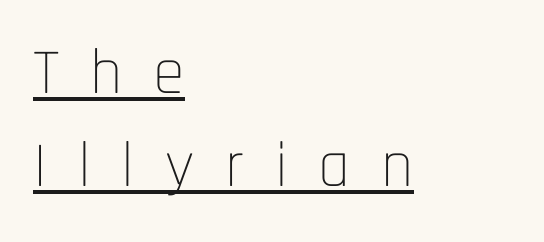
{"serif": "no", "italic": "no", "bold": "no", "weight": "thin", "width": "condensed", "stroke_contrast": "low", "x_height": "large", "monospaced": "no", "underline": "yes", "align": "left", "line_spacing": "normal", "line_spacing_ratio": 1.45, "letter_spacing": "wide", "letter_spacing_em": 0.48, "glyph_px": 64}
